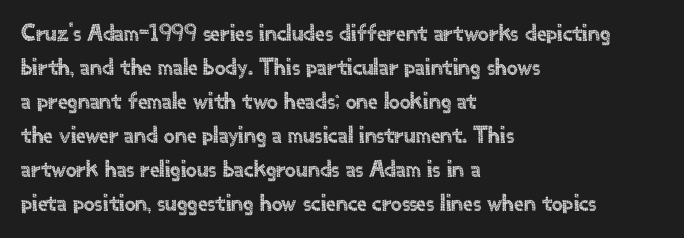
The image shows 24 px text type, upright; set left-aligned, normal line spacing (1.42x), normal letter spacing, not underlined.
